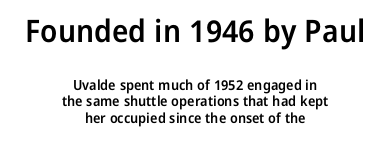
Q: Is the text bold? A: Semi-bold.
Q: Is the text italic (slanted)? A: No, it is upright.
Q: Is the typeface a serif or a sans-serif typeface? A: Sans-serif.
Q: Is the text underlined? A: No.
Q: How is the paragraph aligned? A: Centered.
Q: Is the spacing between letters normal or unusually wide? A: Normal.
Q: Which block of text is set in a larger size, the first (top) or the second (bottom)? A: The first (top) one.
Q: Width (condensed, normal, or wide)? A: Normal.
Q: Stroke contrast? A: Low.
Q: x-height? A: Medium.
Q: Monospaced? A: No.
